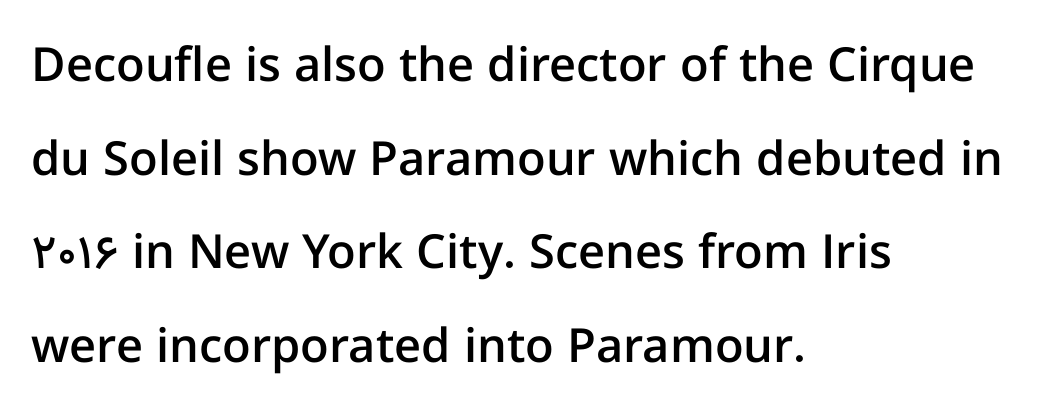
The image shows 47 px semibold sans-serif type, upright; set left-aligned, loose line spacing (1.99x), normal letter spacing, not underlined; low stroke contrast and a medium x-height.
